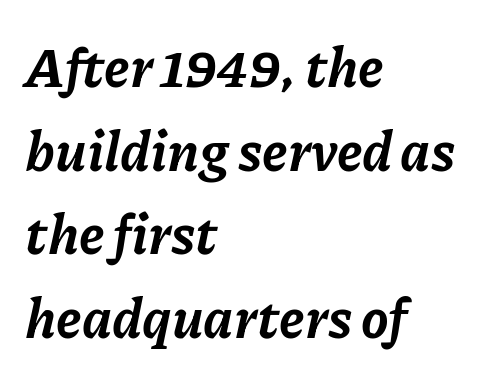
The image shows 55 px bold type, italic (leaning right); set left-aligned, normal line spacing (1.52x), normal letter spacing, not underlined; low stroke contrast and a medium x-height.
